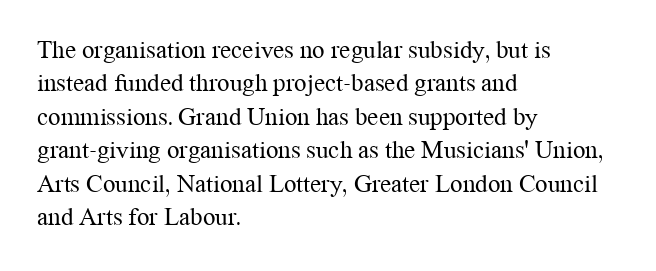
The image shows 25 px text type, upright; set left-aligned, normal line spacing (1.34x), normal letter spacing, not underlined.
